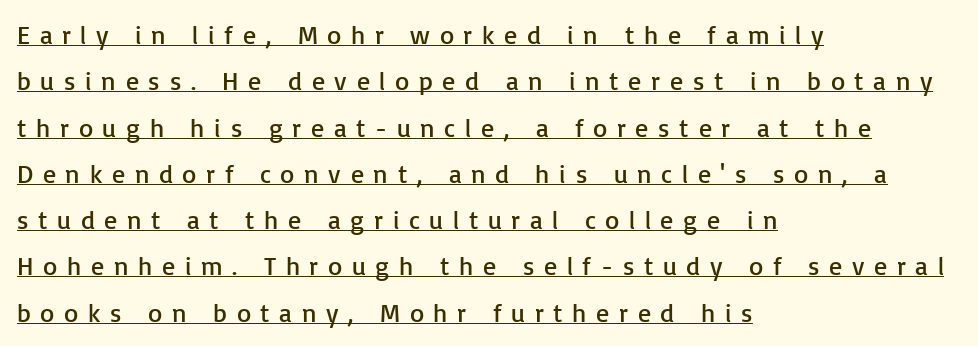
The axis of the letterforms is exactly vertical. Each line of the rendering has a horizontal stroke beneath the glyphs. The letters look calm and open, with moderate or lighter stems. The line texture is sparse and dotted thanks to wide tracking. Typeset ragged right — the left edge is the straight one.
